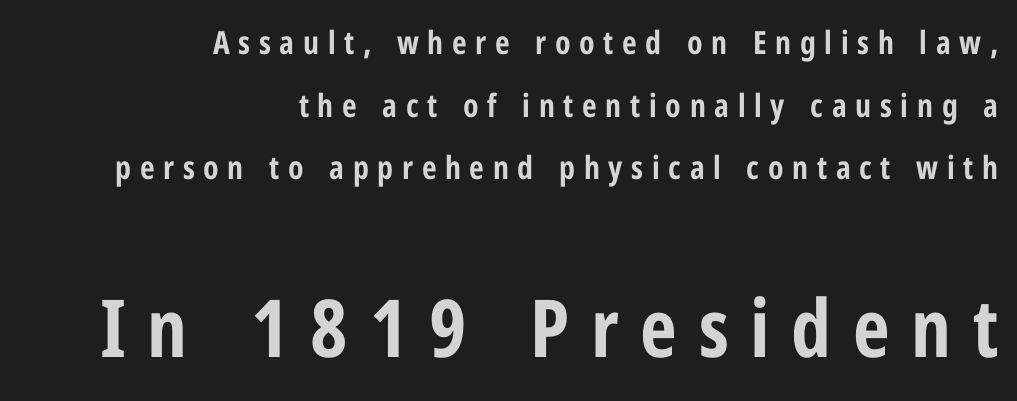
Q: Is the text bold? A: Yes.
Q: Is the text italic (slanted)? A: No, it is upright.
Q: Is the typeface a serif or a sans-serif typeface? A: Sans-serif.
Q: Is the text underlined? A: No.
Q: How is the paragraph aligned? A: Right-aligned.
Q: Is the spacing between letters normal or unusually wide? A: Unusually wide.
Q: Is the spacing between lines tight, normal or loose? A: Loose.
Q: Which block of text is set in a larger size, the first (top) or the second (bottom)? A: The second (bottom) one.
Q: Width (condensed, normal, or wide)? A: Condensed.
Q: Stroke contrast? A: Low.
Q: x-height? A: Medium.
Q: Monospaced? A: No.
